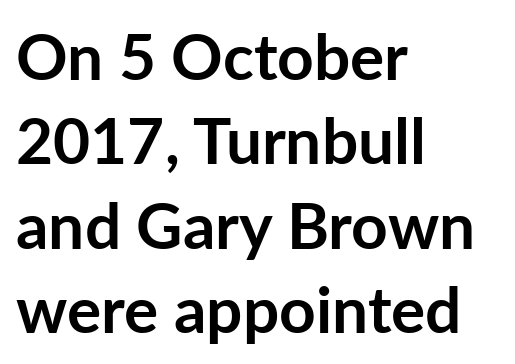
{"serif": "no", "italic": "no", "bold": "yes", "weight": "semibold", "width": "normal", "stroke_contrast": "low", "x_height": "medium", "monospaced": "no", "underline": "no", "align": "left", "line_spacing": "normal", "line_spacing_ratio": 1.32, "letter_spacing": "normal", "letter_spacing_em": 0.0, "glyph_px": 64}
